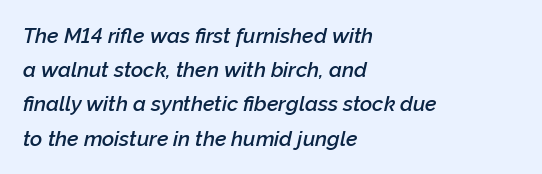
Q: Is the text bold? A: Semi-bold.
Q: Is the text italic (slanted)? A: Yes, it leans right by about 12 degrees.
Q: Is the text underlined? A: No.
Q: How is the paragraph aligned? A: Left-aligned.
Q: Is the spacing between letters normal or unusually wide? A: Normal.
Q: Is the spacing between lines tight, normal or loose? A: Normal.
